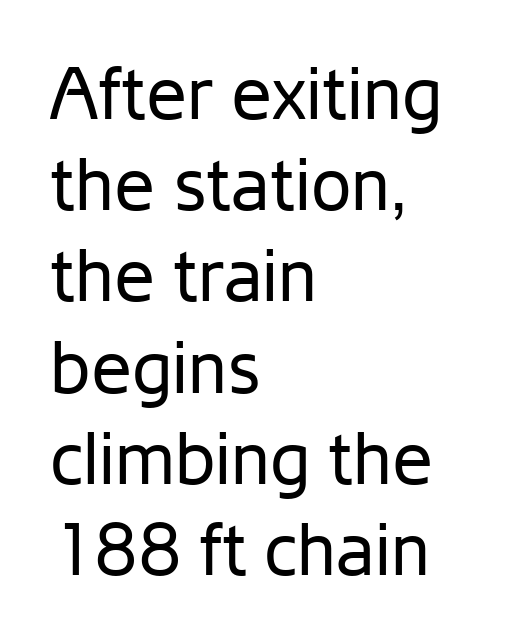
Q: Is the text bold? A: No.
Q: Is the text italic (slanted)? A: No, it is upright.
Q: Is the typeface a serif or a sans-serif typeface? A: Sans-serif.
Q: Is the text underlined? A: No.
Q: How is the paragraph aligned? A: Left-aligned.
Q: Is the spacing between letters normal or unusually wide? A: Normal.
Q: Is the spacing between lines tight, normal or loose? A: Normal.
Q: Width (condensed, normal, or wide)? A: Normal.
Q: Stroke contrast? A: Low.
Q: x-height? A: Medium.
Q: Monospaced? A: No.
